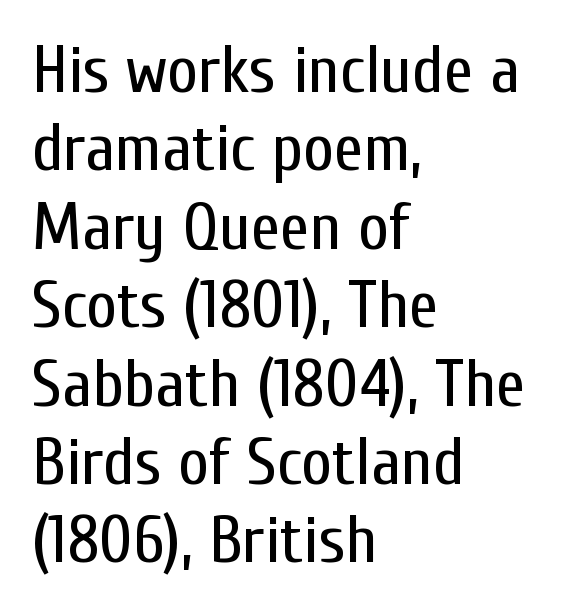
{"serif": "no", "italic": "no", "bold": "no", "weight": "regular", "width": "condensed", "stroke_contrast": "low", "x_height": "medium", "monospaced": "no", "underline": "no", "align": "left", "line_spacing_ratio": 1.17, "letter_spacing": "normal", "letter_spacing_em": 0.0, "glyph_px": 67}
